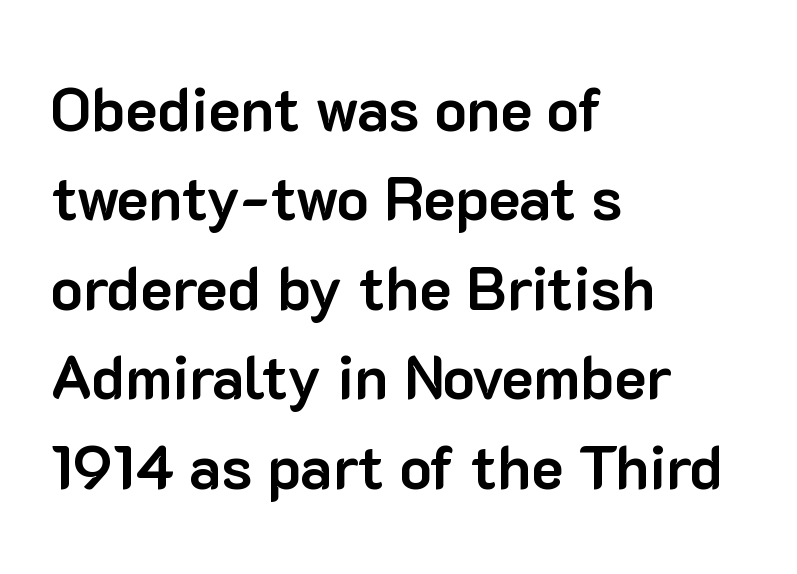
The letters advance in unequal steps, a hallmark of proportional type. Each new line begins a customary step beneath the previous one. Posture: vertical. A clean baseline with only descenders dipping below it. Compared with an ordinary text face, these strokes are far heavier — a full bold.
